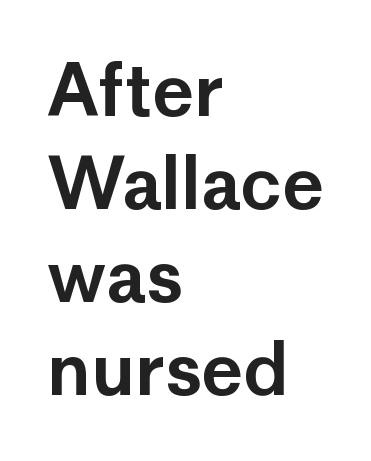
The image shows 71 px sans-serif type, upright; set left-aligned, normal line spacing (1.31x), normal letter spacing, not underlined; low stroke contrast and a medium x-height.
